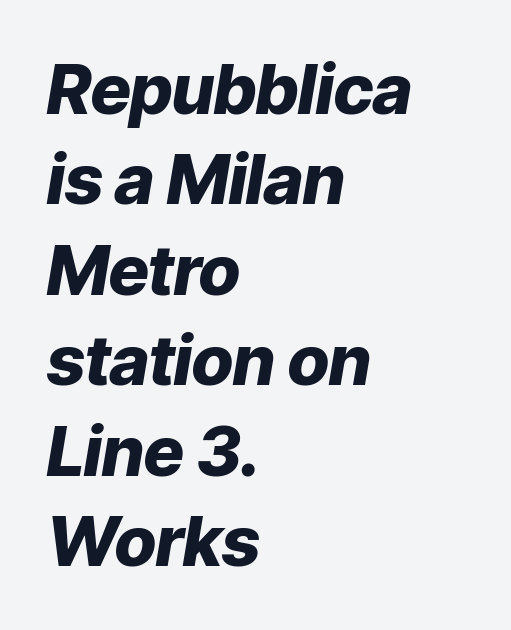
{"italic": "yes", "lean": "right", "slant_degrees": 9, "bold": "yes", "weight": "heavy", "width": "normal", "stroke_contrast": "low", "x_height": "medium", "monospaced": "no", "underline": "no", "align": "left", "line_spacing": "normal", "line_spacing_ratio": 1.31, "letter_spacing": "normal", "letter_spacing_em": 0.0, "glyph_px": 69}
